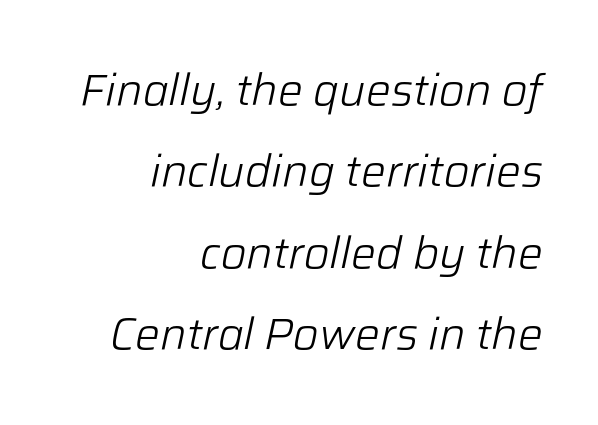
Q: Is the text bold? A: No.
Q: Is the text italic (slanted)? A: Yes, it leans right by about 12 degrees.
Q: Is the text underlined? A: No.
Q: How is the paragraph aligned? A: Right-aligned.
Q: Is the spacing between letters normal or unusually wide? A: Normal.
Q: Width (condensed, normal, or wide)? A: Normal.
Q: Stroke contrast? A: Low.
Q: x-height? A: Medium.
Q: Monospaced? A: No.
